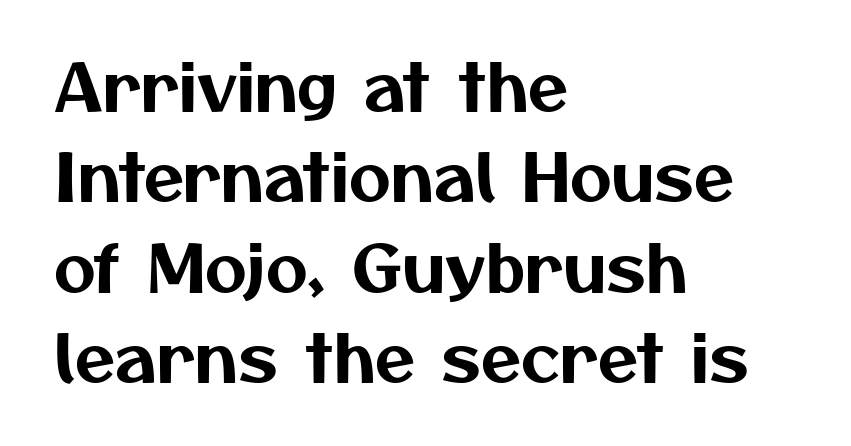
{"serif": "no", "width": "normal", "stroke_contrast": "medium", "x_height": "medium", "monospaced": "no", "underline": "no", "align": "left", "line_spacing": "normal", "line_spacing_ratio": 1.39, "letter_spacing": "normal", "letter_spacing_em": 0.0, "glyph_px": 65}
